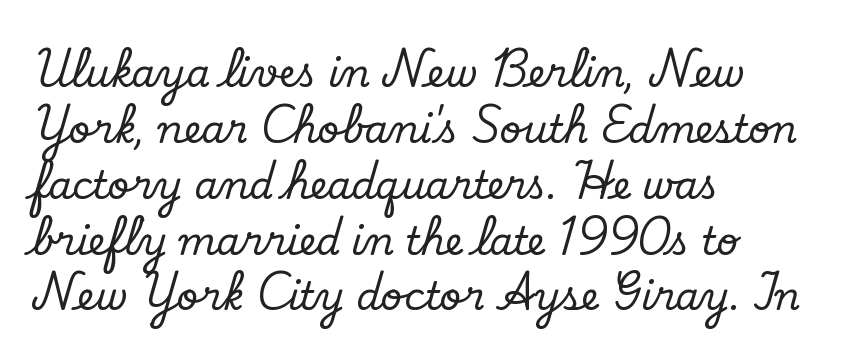
Q: Is the text italic (slanted)? A: Yes.
Q: Is the typeface a serif or a sans-serif typeface? A: Serif.
Q: Is the text underlined? A: No.
Q: How is the paragraph aligned? A: Left-aligned.
Q: Is the spacing between letters normal or unusually wide? A: Normal.
Q: Is the spacing between lines tight, normal or loose? A: Normal.
Q: Width (condensed, normal, or wide)? A: Normal.
Q: Stroke contrast? A: Low.
Q: x-height? A: Small.
Q: Monospaced? A: No.
